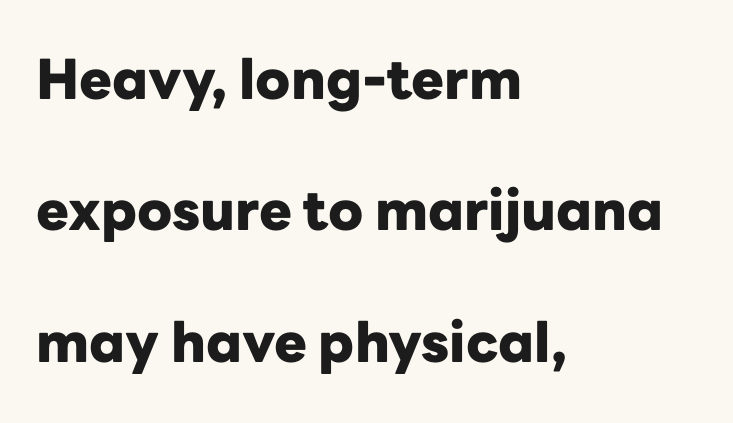
{"serif": "no", "italic": "no", "bold": "yes", "weight": "heavy", "width": "normal", "stroke_contrast": "low", "x_height": "medium", "monospaced": "no", "underline": "no", "align": "left", "line_spacing": "loose", "line_spacing_ratio": 2.39, "letter_spacing": "normal", "letter_spacing_em": 0.0, "glyph_px": 55}
